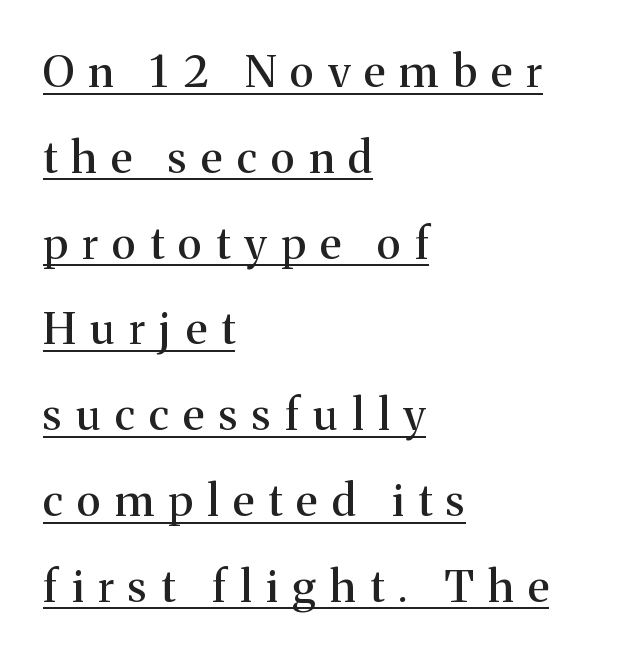
Q: Is the text italic (slanted)? A: No, it is upright.
Q: Is the typeface a serif or a sans-serif typeface? A: Serif.
Q: Is the text underlined? A: Yes.
Q: How is the paragraph aligned? A: Left-aligned.
Q: Is the spacing between letters normal or unusually wide? A: Unusually wide.
Q: Is the spacing between lines tight, normal or loose? A: Loose.
Q: Width (condensed, normal, or wide)? A: Normal.
Q: Stroke contrast? A: Medium.
Q: x-height? A: Medium.
Q: Monospaced? A: No.
